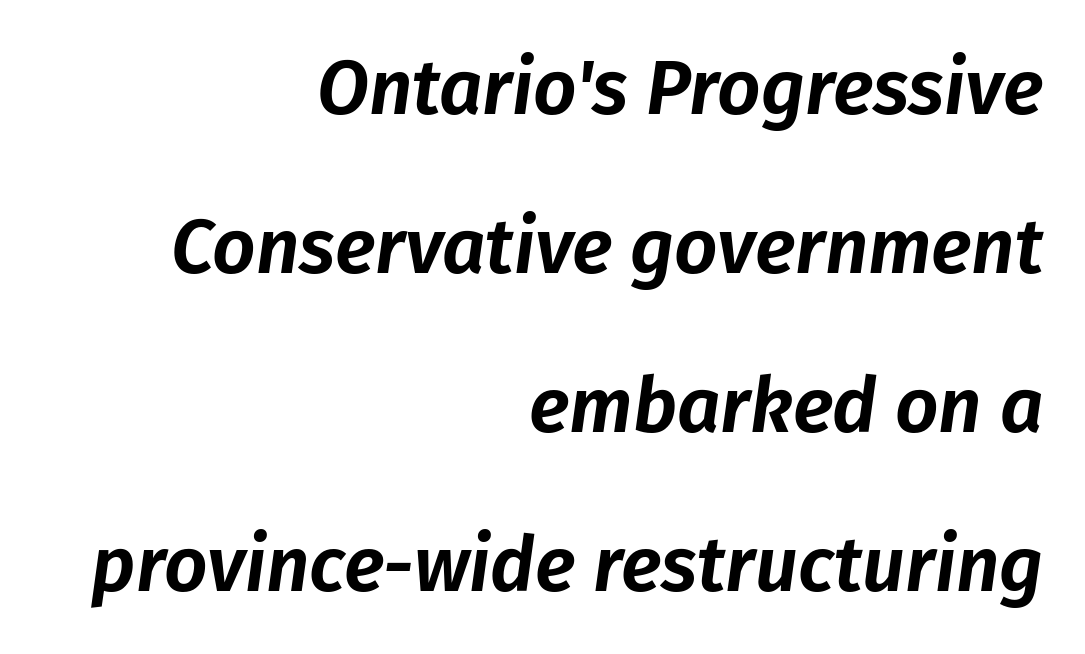
{"italic": "yes", "lean": "right", "slant_degrees": 8, "width": "normal", "stroke_contrast": "low", "x_height": "medium", "monospaced": "no", "underline": "no", "align": "right", "line_spacing": "loose", "line_spacing_ratio": 2.09, "letter_spacing": "normal", "letter_spacing_em": 0.0, "glyph_px": 76}
